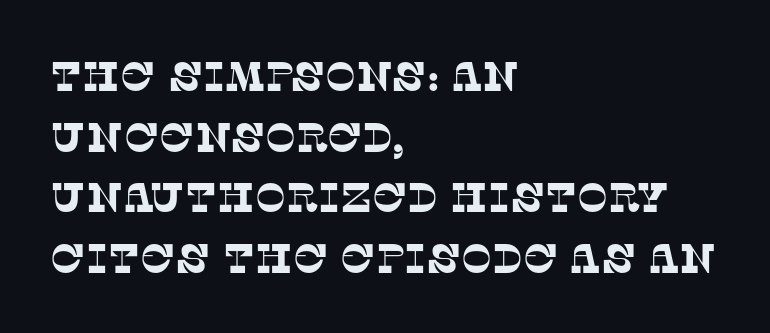
Q: Is the typeface a serif or a sans-serif typeface? A: Serif.
Q: Is the text underlined? A: No.
Q: How is the paragraph aligned? A: Left-aligned.
Q: Is the spacing between letters normal or unusually wide? A: Normal.
Q: Is the spacing between lines tight, normal or loose? A: Normal.
Q: Width (condensed, normal, or wide)? A: Normal.
Q: Stroke contrast? A: Low.
Q: x-height? A: Large.
Q: Monospaced? A: No.
